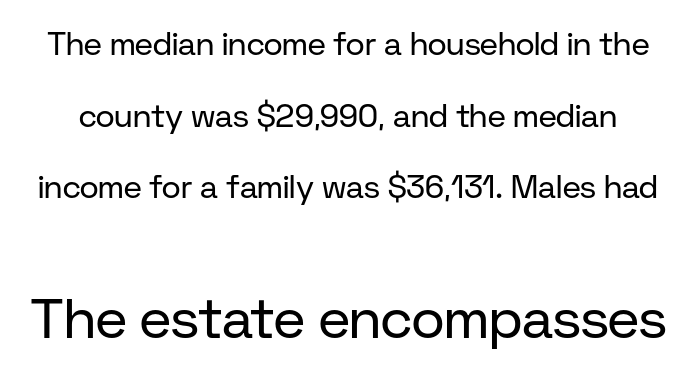
The designer went with a sans here, leaving each stem footless. Just letters on the line, the space beneath them empty. Reading down the column, the eye jumps a long way to each next line. The passage shown is typed in a proportional face where columns would drift. The second block has been scaled up relative to the first. Does the lettering tilt? It doesn't — this is upright.
